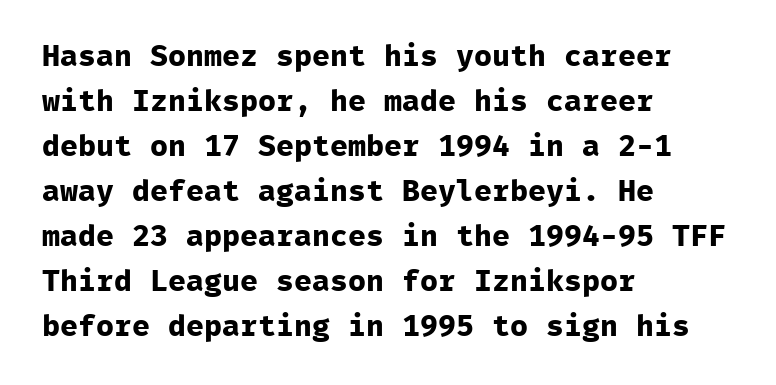
The image shows 30 px bold sans-serif type, upright, monospaced; set left-aligned, normal line spacing (1.5x), normal letter spacing, not underlined; low stroke contrast and a medium x-height.
